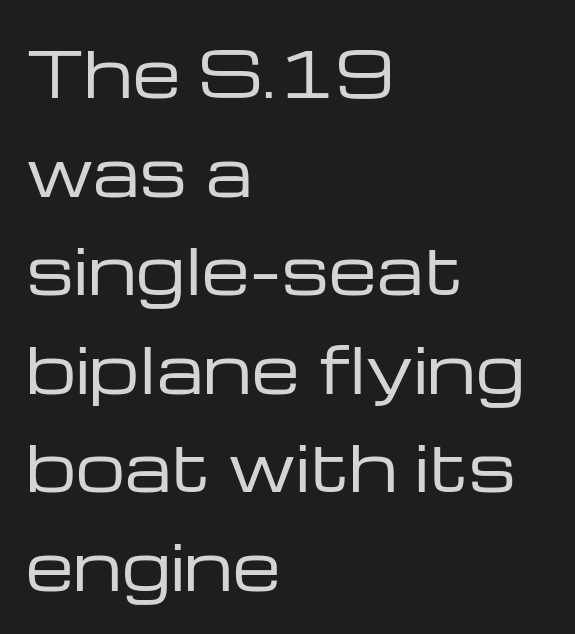
Q: Is the text bold? A: No.
Q: Is the text italic (slanted)? A: No, it is upright.
Q: Is the typeface a serif or a sans-serif typeface? A: Sans-serif.
Q: Is the text underlined? A: No.
Q: How is the paragraph aligned? A: Left-aligned.
Q: Is the spacing between letters normal or unusually wide? A: Normal.
Q: Is the spacing between lines tight, normal or loose? A: Normal.
Q: Width (condensed, normal, or wide)? A: Wide.
Q: Stroke contrast? A: Low.
Q: x-height? A: Medium.
Q: Monospaced? A: No.
